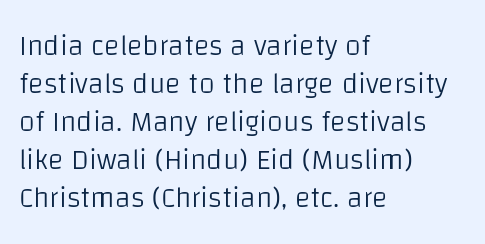
The face used here is rendered with its standard letterfit. This sample uses an upright cut, with every glyph sitting square on the baseline. The paragraph shown leans on its left margin. The weight would be labelled regular, book, light, or lighter still.
